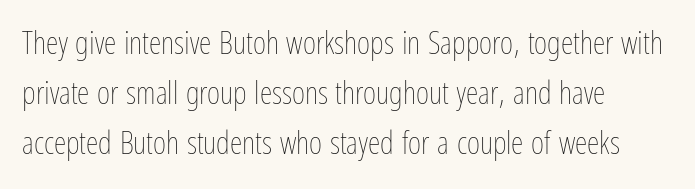
{"italic": "no", "bold": "no", "weight": "thin", "width": "condensed", "stroke_contrast": "low", "x_height": "medium", "monospaced": "no", "underline": "no", "align": "left", "line_spacing": "normal", "line_spacing_ratio": 1.56, "letter_spacing": "normal", "letter_spacing_em": 0.0, "glyph_px": 32}
